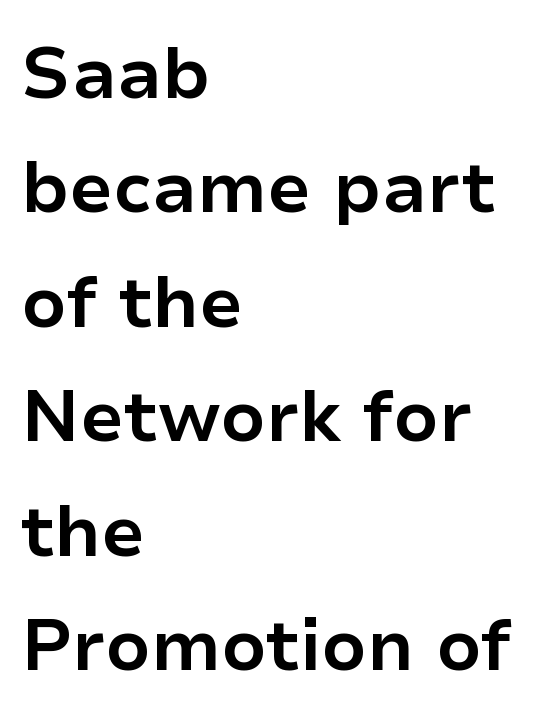
The image shows 72 px bold sans-serif type, upright; set left-aligned, normal line spacing (1.59x), normal letter spacing, not underlined; low stroke contrast and a medium x-height.
